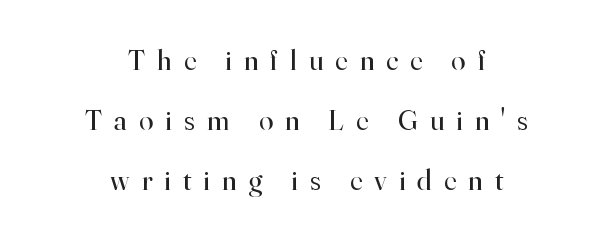
{"serif": "yes", "italic": "no", "bold": "no", "weight": "regular", "width": "normal", "stroke_contrast": "high", "x_height": "small", "monospaced": "no", "underline": "no", "align": "center", "line_spacing": "loose", "line_spacing_ratio": 2.07, "letter_spacing": "wide", "letter_spacing_em": 0.42, "glyph_px": 29}
